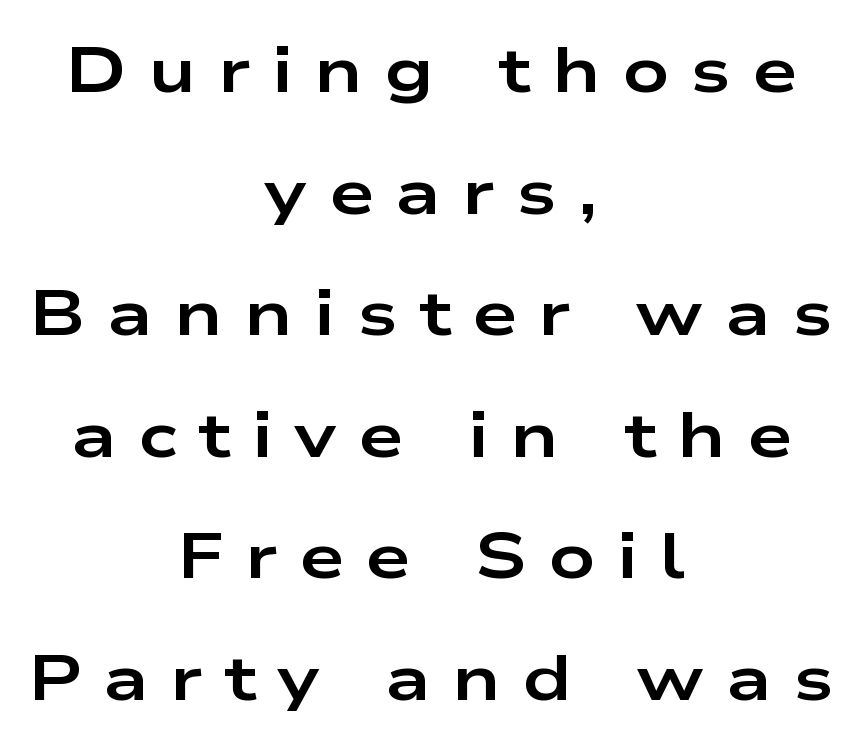
Q: Is the text bold? A: Yes.
Q: Is the text italic (slanted)? A: No, it is upright.
Q: Is the typeface a serif or a sans-serif typeface? A: Sans-serif.
Q: Is the text underlined? A: No.
Q: How is the paragraph aligned? A: Centered.
Q: Is the spacing between letters normal or unusually wide? A: Unusually wide.
Q: Is the spacing between lines tight, normal or loose? A: Loose.
Q: Width (condensed, normal, or wide)? A: Wide.
Q: Stroke contrast? A: Low.
Q: x-height? A: Medium.
Q: Monospaced? A: No.
